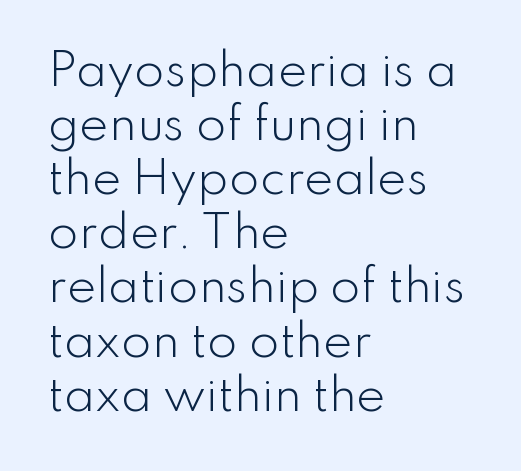
Does extra space separate the letters? No, they use regular spacing. The area under the type is left untouched. The strokes are not fattened; the text isn't bold. The typesetter chose a ragged-right arrangement here. Looks like regular typesetting: each glyph gets only the width it needs. Does the lettering tilt? It doesn't — this is upright.
